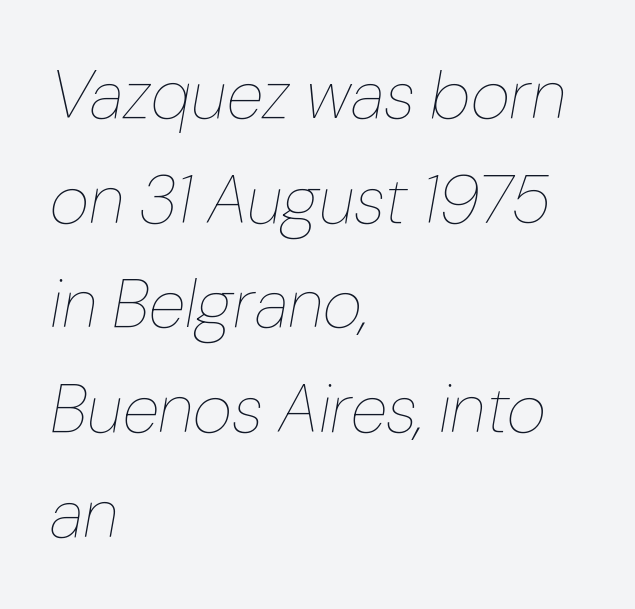
Q: Is the text bold? A: No.
Q: Is the text italic (slanted)? A: Yes, it leans right by about 10 degrees.
Q: Is the text underlined? A: No.
Q: How is the paragraph aligned? A: Left-aligned.
Q: Is the spacing between letters normal or unusually wide? A: Normal.
Q: Is the spacing between lines tight, normal or loose? A: Normal.
Q: Width (condensed, normal, or wide)? A: Normal.
Q: Stroke contrast? A: Low.
Q: x-height? A: Medium.
Q: Monospaced? A: No.
